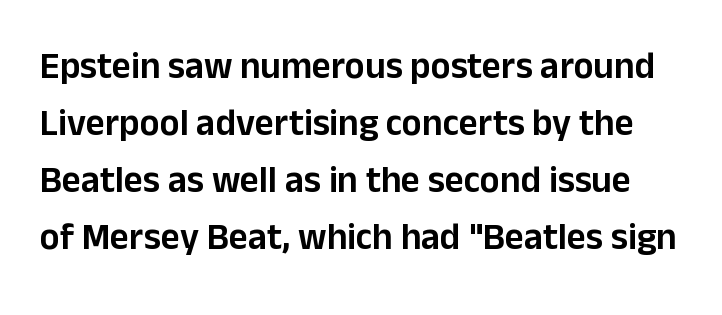
The lettering stays uniformly vertical, giving the passage a roman look. Rule under the text: the space is simply empty. In terms of letterspacing, this is plain default setting. The passage shown is typeset with a sans-serif family.
